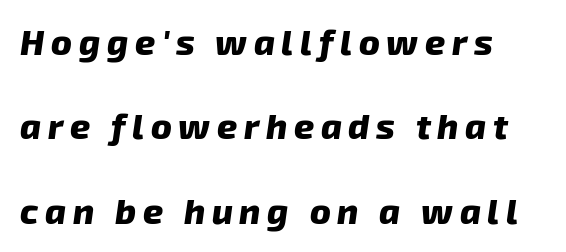
The image shows 35 px heavy type, italic (leaning right); set left-aligned, loose line spacing (2.41x), not underlined; low stroke contrast and a medium x-height.
